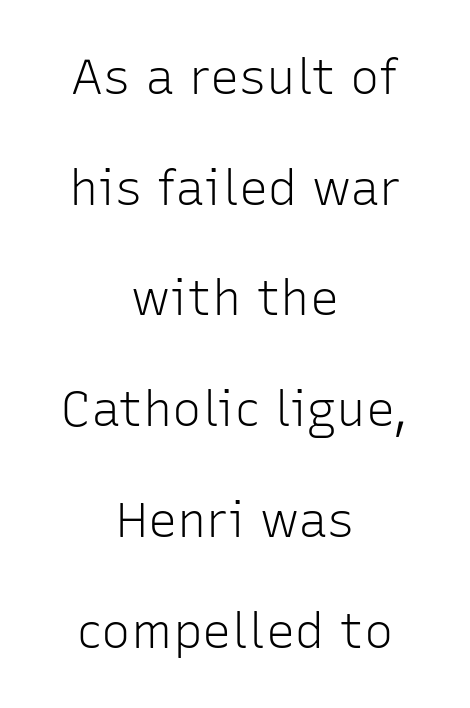
The type family on display is of the sans-serif kind. The lettering stays uniformly vertical, giving the passage a roman look. Is this a fixed-width face? No — the glyphs have proportional, varying widths. The letterforms sit shoulder to shoulder at normal distance. The typesetting does not lean heavy: it is not bold.
